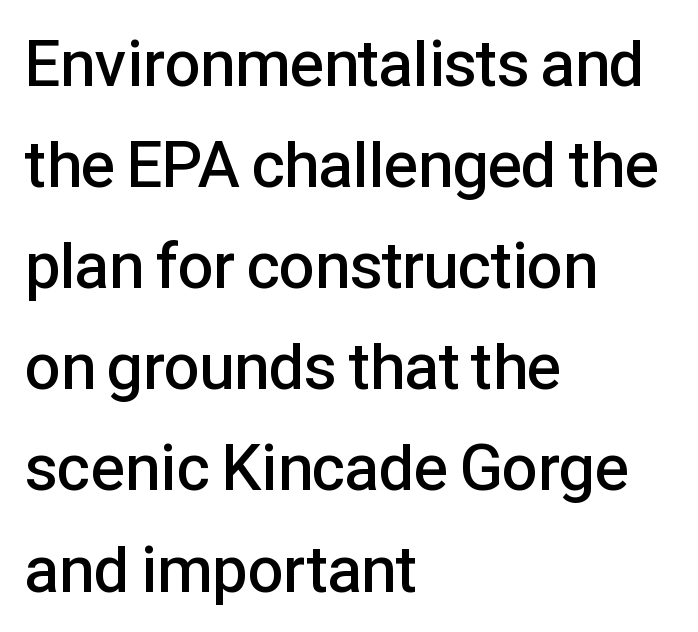
The image shows 64 px semibold sans-serif type, upright; set left-aligned, normal line spacing (1.58x), normal letter spacing, not underlined; low stroke contrast and a medium x-height.
